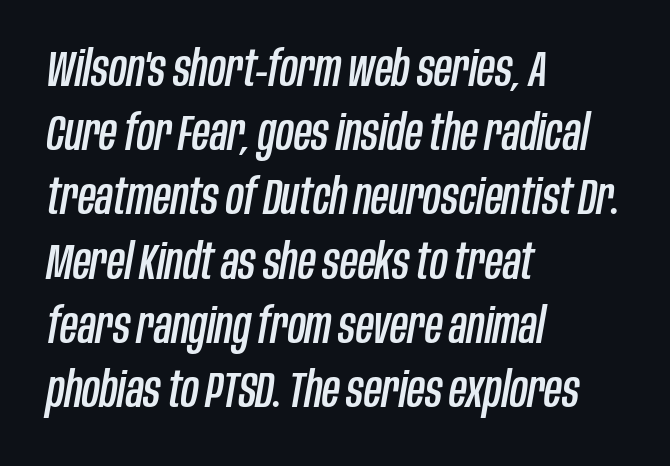
The image shows 49 px condensed type, italic (leaning right); set left-aligned, normal line spacing (1.31x), normal letter spacing, not underlined; low stroke contrast and a large x-height.
